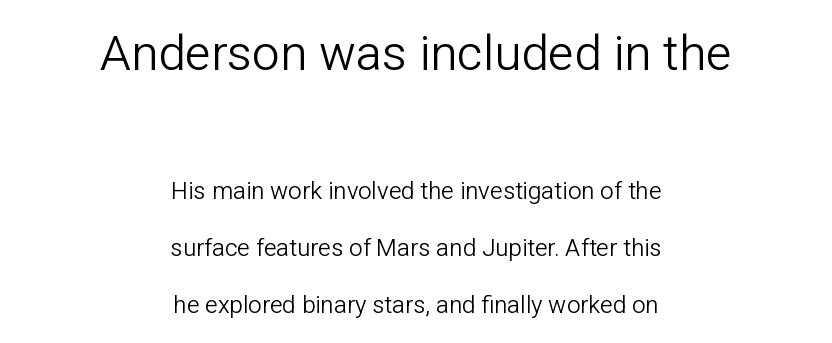
Q: Is the text bold? A: No.
Q: Is the text italic (slanted)? A: No, it is upright.
Q: Is the typeface a serif or a sans-serif typeface? A: Sans-serif.
Q: Is the text underlined? A: No.
Q: How is the paragraph aligned? A: Centered.
Q: Is the spacing between letters normal or unusually wide? A: Normal.
Q: Is the spacing between lines tight, normal or loose? A: Loose.
Q: Which block of text is set in a larger size, the first (top) or the second (bottom)? A: The first (top) one.
Q: Width (condensed, normal, or wide)? A: Normal.
Q: Stroke contrast? A: Low.
Q: x-height? A: Medium.
Q: Monospaced? A: No.
